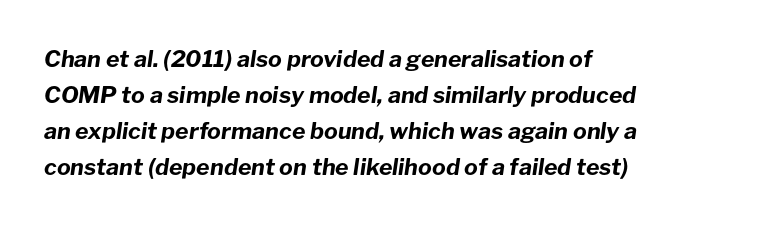
Q: Is the text bold? A: Yes.
Q: Is the text italic (slanted)? A: Yes, it leans right by about 8 degrees.
Q: Is the text underlined? A: No.
Q: How is the paragraph aligned? A: Left-aligned.
Q: Is the spacing between letters normal or unusually wide? A: Normal.
Q: Is the spacing between lines tight, normal or loose? A: Normal.
